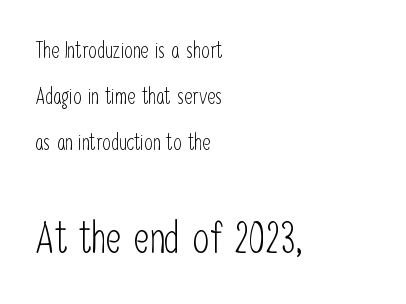
Q: Is the text bold? A: No.
Q: Is the text italic (slanted)? A: No, it is upright.
Q: Is the typeface a serif or a sans-serif typeface? A: Sans-serif.
Q: Is the text underlined? A: No.
Q: How is the paragraph aligned? A: Left-aligned.
Q: Is the spacing between letters normal or unusually wide? A: Normal.
Q: Is the spacing between lines tight, normal or loose? A: Loose.
Q: Which block of text is set in a larger size, the first (top) or the second (bottom)? A: The second (bottom) one.
Q: Width (condensed, normal, or wide)? A: Condensed.
Q: Stroke contrast? A: Low.
Q: x-height? A: Medium.
Q: Monospaced? A: No.
